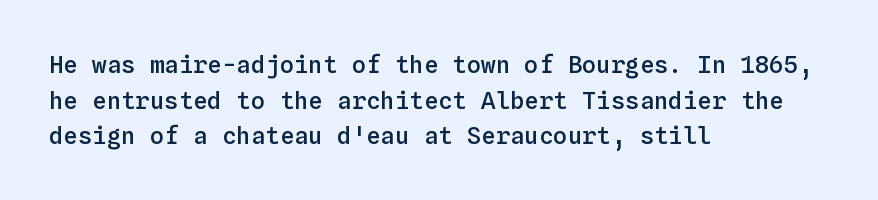
A semibold gives these letters moderate extra thickness, short of bold. Line spacing here is normal. Short note: letters normally spaced. Designer's note — italics off, roman on. A clean baseline with only descenders dipping below it. Line beginnings align vertically; line endings do not.
